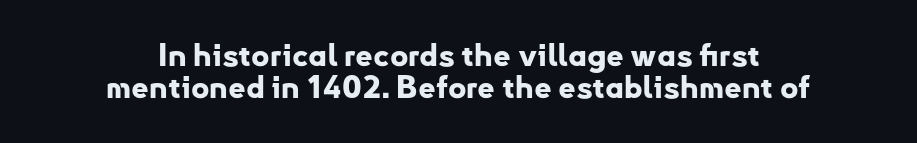
Does extra space separate the letters? No, they use regular spacing. A centered setting, common on invitations and titles, is used for this passage. The baseline area is clear. Thick stems and heavy bowls — unmistakably bold.
